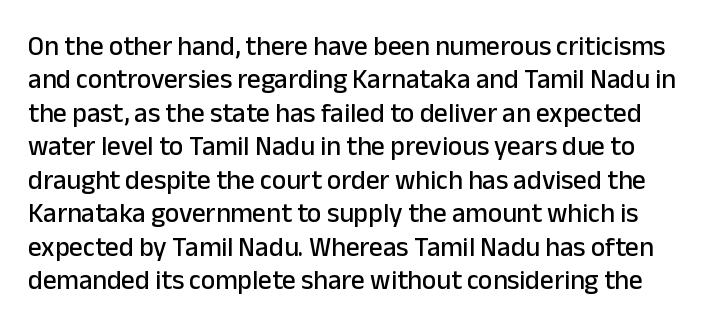
Q: Is the text italic (slanted)? A: No, it is upright.
Q: Is the text underlined? A: No.
Q: Is the spacing between letters normal or unusually wide? A: Normal.
